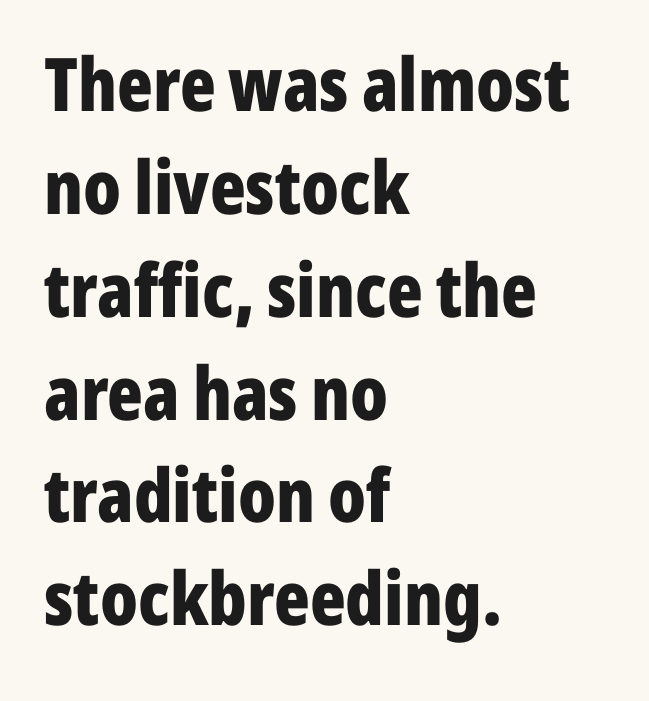
The image shows 74 px bold, condensed sans-serif type, upright; set left-aligned, normal line spacing (1.39x), normal letter spacing, not underlined; low stroke contrast and a medium x-height.
